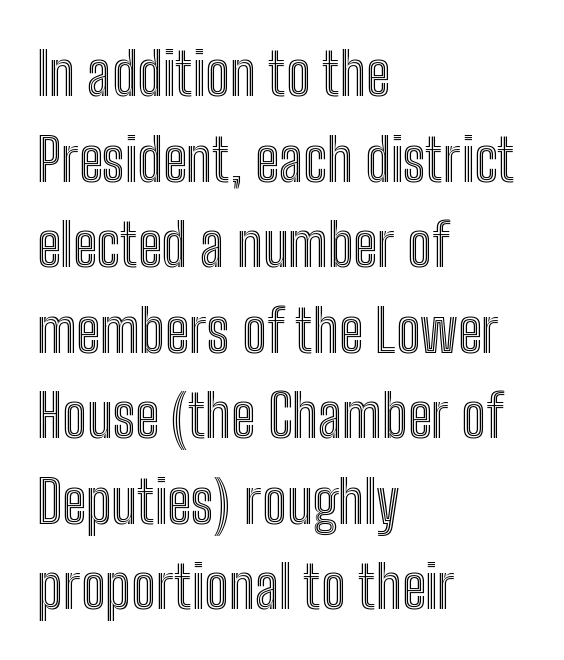
Q: Is the text italic (slanted)? A: No, it is upright.
Q: Is the text underlined? A: No.
Q: How is the paragraph aligned? A: Left-aligned.
Q: Is the spacing between letters normal or unusually wide? A: Normal.
Q: Is the spacing between lines tight, normal or loose? A: Normal.
Q: Width (condensed, normal, or wide)? A: Condensed.
Q: x-height? A: Medium.
Q: Monospaced? A: No.
